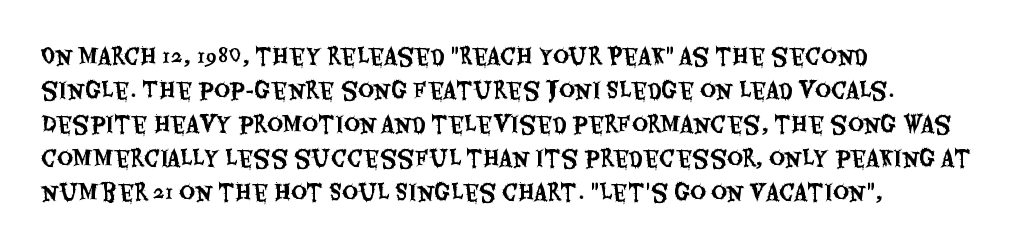
Q: Is the text italic (slanted)? A: No, it is upright.
Q: Is the text underlined? A: No.
Q: How is the paragraph aligned? A: Left-aligned.
Q: Is the spacing between letters normal or unusually wide? A: Normal.
Q: Is the spacing between lines tight, normal or loose? A: Normal.
